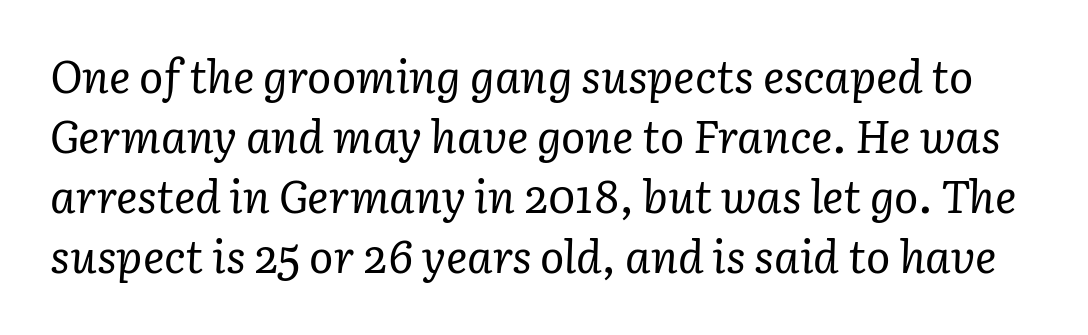
{"serif": "yes", "italic": "yes", "lean": "right", "slant_degrees": 3, "bold": "no", "weight": "regular", "width": "normal", "stroke_contrast": "low", "x_height": "medium", "monospaced": "no", "underline": "no", "line_spacing": "normal", "line_spacing_ratio": 1.33, "letter_spacing": "normal", "letter_spacing_em": 0.0, "glyph_px": 45}
